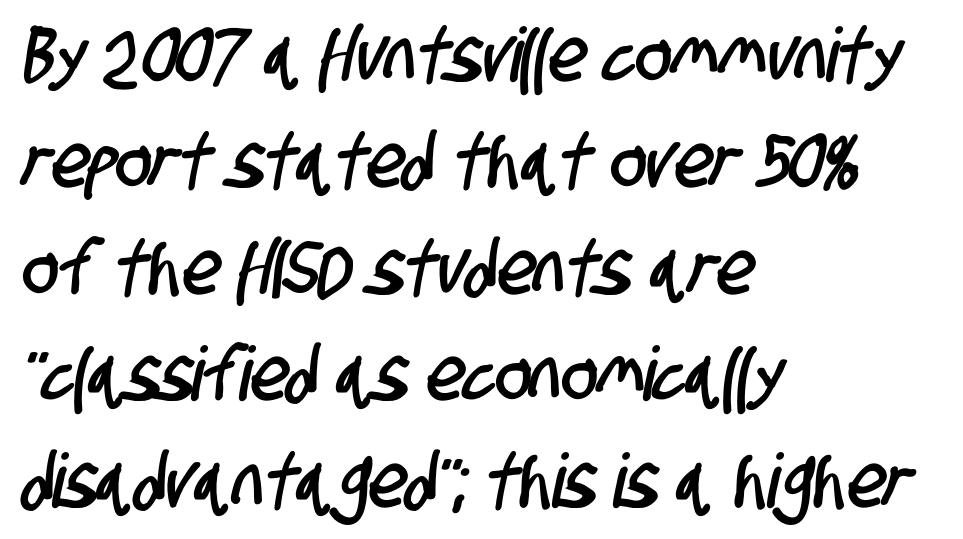
The space beneath each line is pristine and unruled. Is there much room between lines? A standard amount, neither cramped nor airy. Line starts are locked; line ends wander. These lines are rendered in a variable-pitch font. Tracking value appears to be zero — textbook default spacing. The characters display no serif detailing; their extremities are plain.
